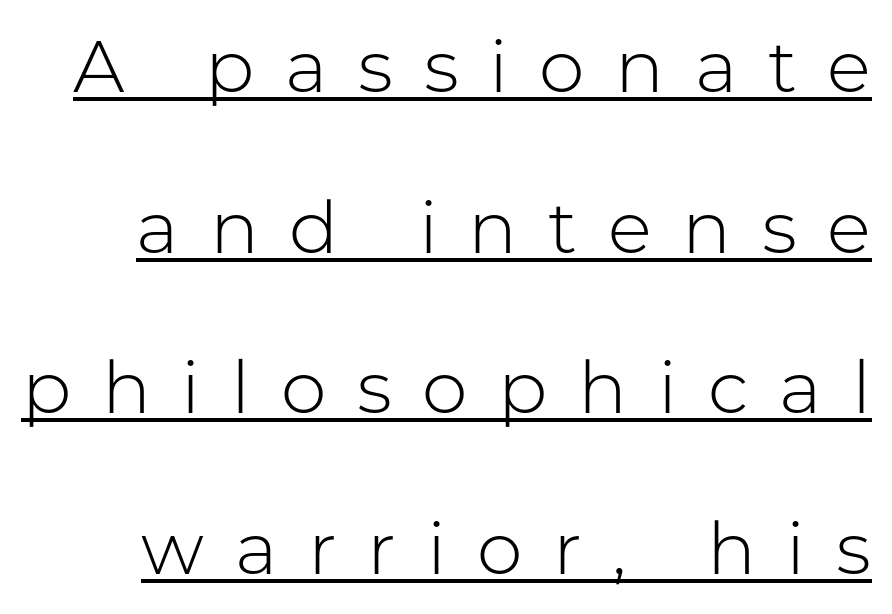
Q: Is the text bold? A: No.
Q: Is the text italic (slanted)? A: No, it is upright.
Q: Is the typeface a serif or a sans-serif typeface? A: Sans-serif.
Q: Is the text underlined? A: Yes.
Q: Is the spacing between letters normal or unusually wide? A: Unusually wide.
Q: Is the spacing between lines tight, normal or loose? A: Loose.
Q: Width (condensed, normal, or wide)? A: Normal.
Q: Stroke contrast? A: Low.
Q: x-height? A: Medium.
Q: Monospaced? A: No.
